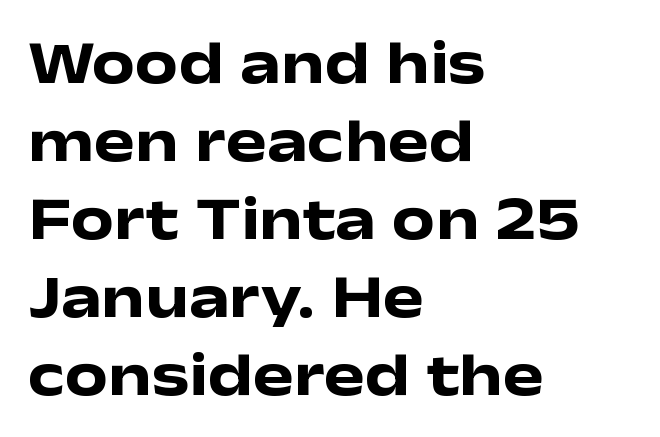
Notice how descenders clear the ascenders below comfortably — that's standard leading. In terms of weight, the rendering is a true, heavy bold. Rule under the text: the space is simply empty. This is sans-serif lettering, the kind often seen on screens and signage. Note the varied advance widths — an 'i' is clearly narrower than an 'm'. Left-aligned paragraph, ragged on the right.
